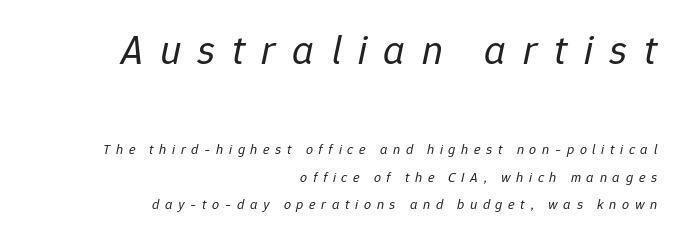
{"italic": "yes", "lean": "right", "slant_degrees": 12, "bold": "no", "weight": "regular", "width": "normal", "stroke_contrast": "low", "x_height": "medium", "monospaced": "no", "underline": "no", "align": "right", "line_spacing": "loose", "line_spacing_ratio": 1.96, "letter_spacing": "wide", "letter_spacing_em": 0.4, "larger_block": "first", "size_ratio": 2.93, "glyph_px": 41}
